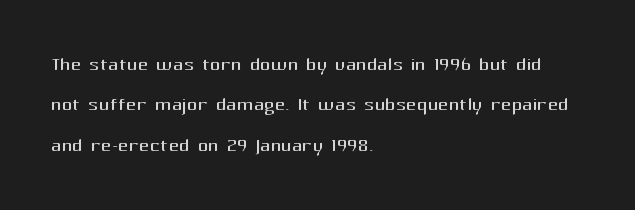
Q: Is the text bold? A: No.
Q: Is the text italic (slanted)? A: No, it is upright.
Q: Is the text underlined? A: No.
Q: How is the paragraph aligned? A: Left-aligned.
Q: Is the spacing between letters normal or unusually wide? A: Normal.
Q: Is the spacing between lines tight, normal or loose? A: Normal.
